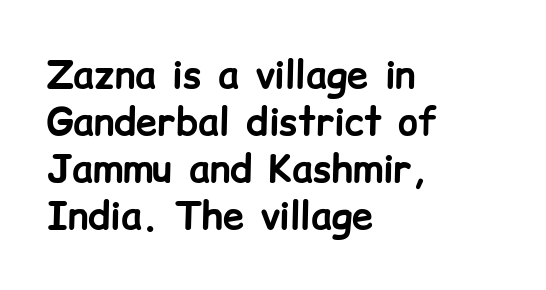
Weight: bold. Note: no serifs on the glyphs. Words appear dense and cohesive because spacing is normal. Beneath every word, the page is bare.
